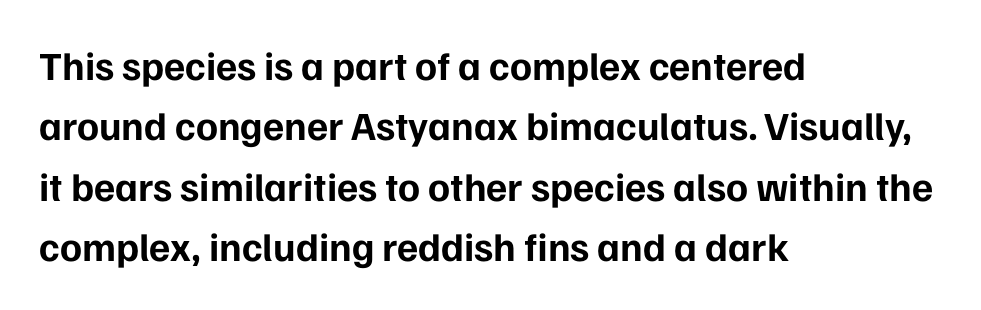
The rendering keeps characters at their native spacing. Thick stems and heavy bowls — unmistakably bold. The rag falls on the right side of this text block. Character widths vary here, with narrow letters taking less room than wide ones.
